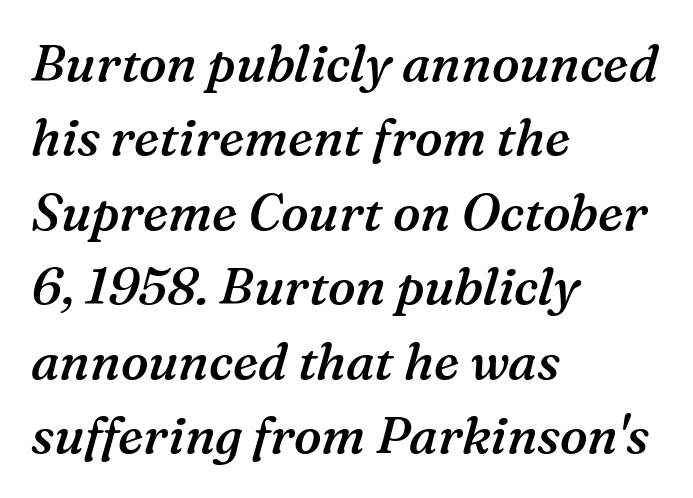
Left-aligned paragraph, ragged on the right. The whole block is typeset with a tilt. Is the letter spacing exaggerated? No — it looks like the ordinary default. Slightly chunky letters — semibold, I'd say, not full bold. Lines of text with bare space underneath. Note: serifs present on the glyphs.
